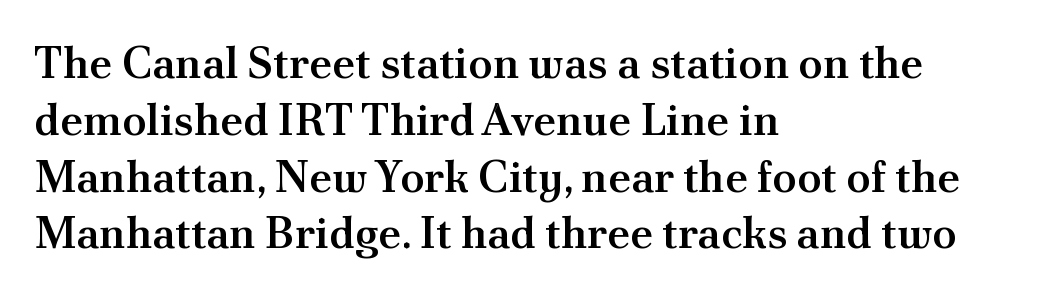
Students, note that the glyphs here touch the page at normal intervals. Layout note: lines flush left. You can tell it's not italic because the verticals are truly vertical. What's the leading like? Ordinary, nothing unusual. These words are printed semibold, heavier than regular yet not bold.
